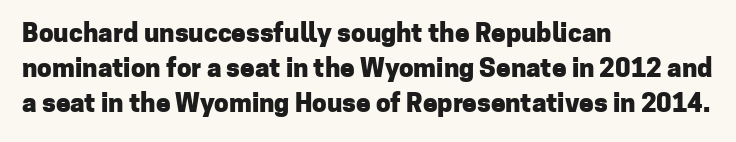
{"italic": "no", "bold": "yes", "underline": "no", "align": "left", "line_spacing": "normal", "line_spacing_ratio": 1.35, "letter_spacing": "normal", "letter_spacing_em": 0.0, "glyph_px": 26}
